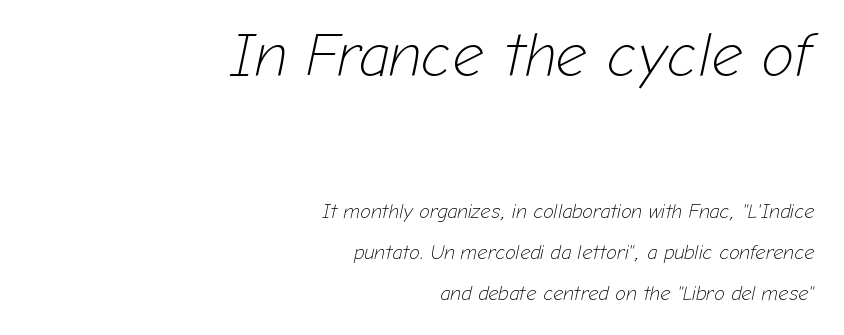
Inter-character spacing is left at the font's built-in metrics. The upper block of text is set noticeably larger than the block beneath it. The rag falls on the left side of this text block. The words here are not underlined.
